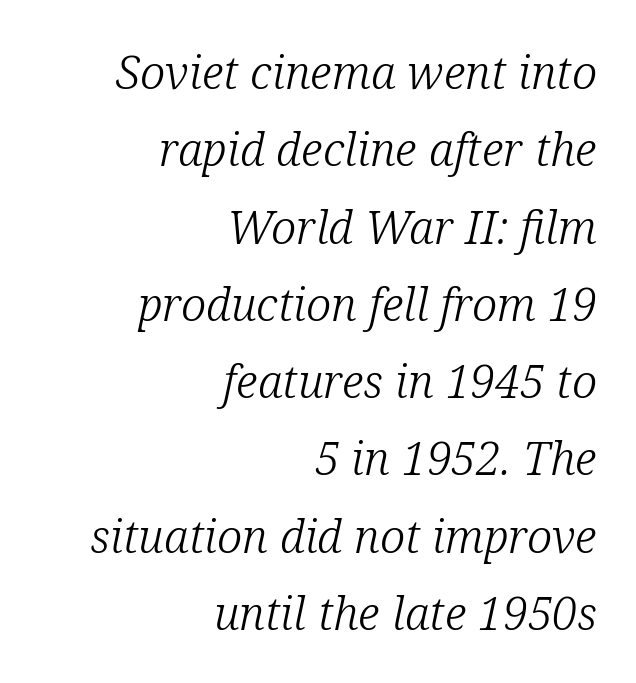
The passage shown is typed in a proportional face where columns would drift. Horizontal alignment here is rightward, an uncommon choice for prose. Quick note: italic. Spacing between characters is what you'd get straight out of the box.
